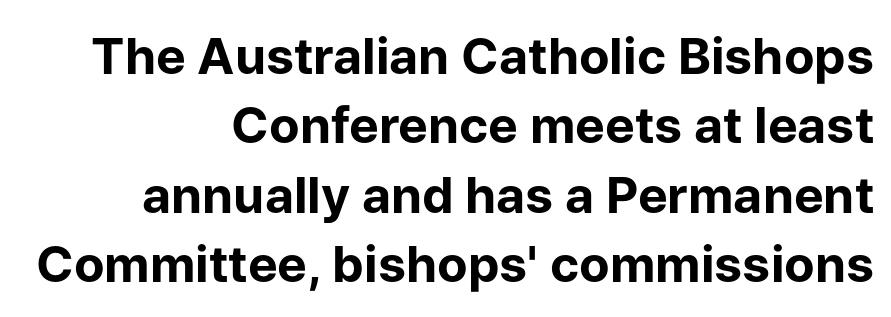
The image shows 50 px bold sans-serif type, upright; set right-aligned, normal line spacing (1.39x), normal letter spacing, not underlined; low stroke contrast and a medium x-height.
